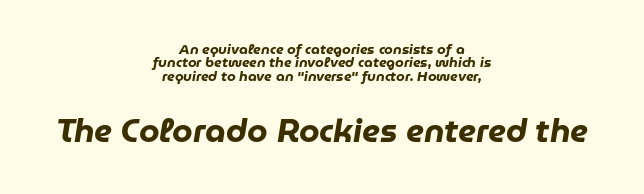
{"italic": "yes", "lean": "right", "slant_degrees": 9, "bold": "yes", "weight": "heavy", "width": "normal", "stroke_contrast": "low", "x_height": "medium", "monospaced": "no", "underline": "no", "align": "center", "line_spacing": "tight", "line_spacing_ratio": 0.96, "letter_spacing": "normal", "letter_spacing_em": 0.0, "larger_block": "second", "size_ratio": 2.36, "glyph_px": 33}
